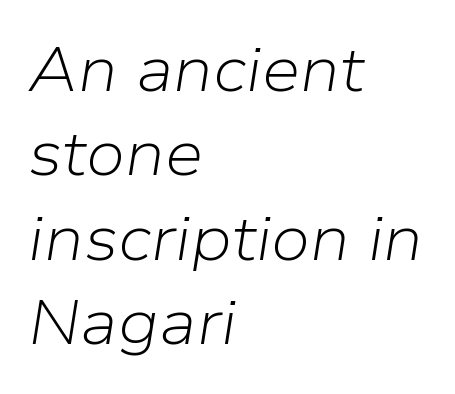
The face used here is proportionally spaced, like ordinary book or web type. The typography opts for an oblique posture over an upright one. Nobody touched the tracking dial on this one. Is the block centered? No — it sits flush against the left margin.
